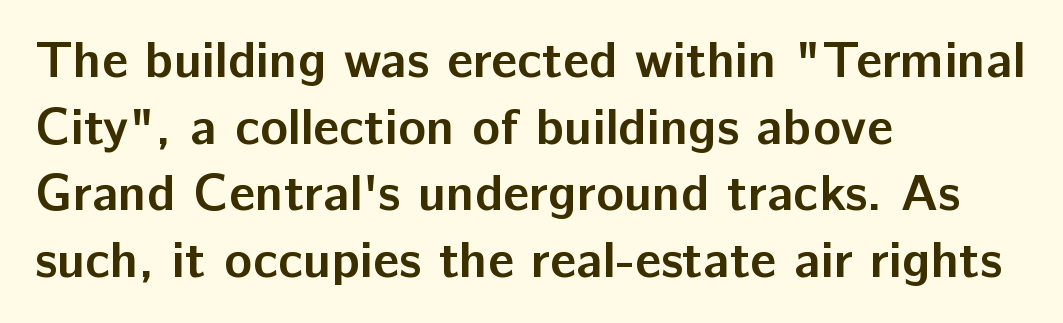
Q: Is the text bold? A: Yes.
Q: Is the text italic (slanted)? A: No, it is upright.
Q: Is the typeface a serif or a sans-serif typeface? A: Sans-serif.
Q: Is the text underlined? A: No.
Q: How is the paragraph aligned? A: Left-aligned.
Q: Is the spacing between letters normal or unusually wide? A: Normal.
Q: Is the spacing between lines tight, normal or loose? A: Normal.
Q: Width (condensed, normal, or wide)? A: Normal.
Q: Stroke contrast? A: Low.
Q: x-height? A: Medium.
Q: Monospaced? A: No.
